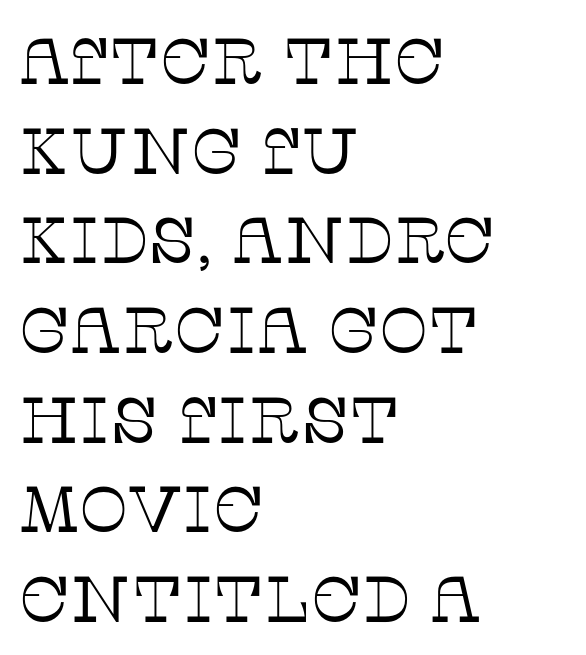
The image shows 65 px thin serif type, upright; set left-aligned, normal line spacing (1.38x), normal letter spacing, not underlined; low stroke contrast and a large x-height.
